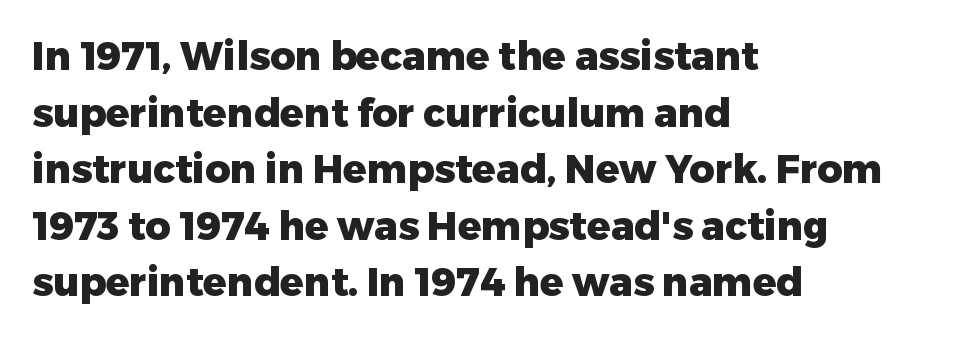
The image shows 39 px heavy sans-serif type, upright; set left-aligned, normal line spacing (1.45x), normal letter spacing, not underlined; low stroke contrast and a medium x-height.
